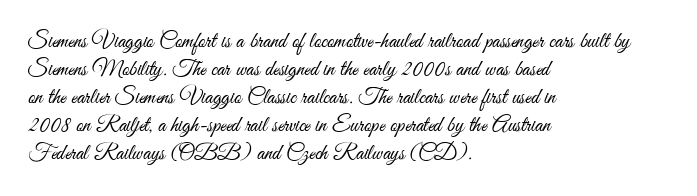
No extra ink here — the face is not bold. Students, observe: this is what conventionally led text looks like. Visually the block forms a straight wall on the left and a jagged coastline on the right. Clear beneath every line of the passage.
